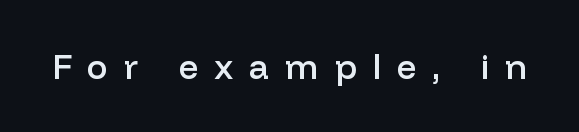
{"serif": "no", "italic": "no", "bold": "semi", "weight": "semibold", "width": "normal", "stroke_contrast": "low", "x_height": "medium", "monospaced": "no", "underline": "no", "letter_spacing": "wide", "letter_spacing_em": 0.45, "glyph_px": 35}
